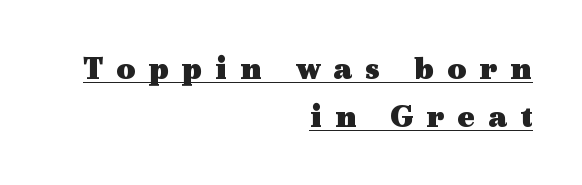
{"serif": "yes", "italic": "no", "bold": "yes", "weight": "heavy", "width": "wide", "x_height": "medium", "monospaced": "no", "underline": "yes", "align": "right", "line_spacing": "normal", "line_spacing_ratio": 1.45, "letter_spacing": "wide", "letter_spacing_em": 0.39, "glyph_px": 33}
